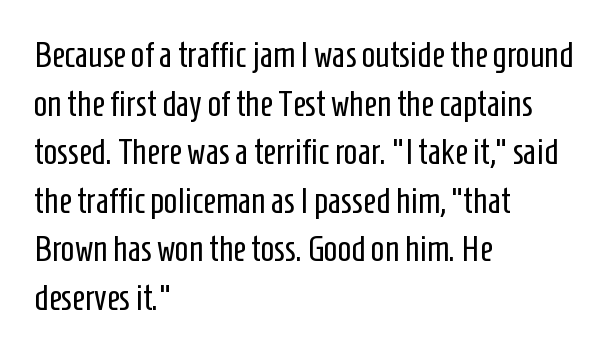
{"serif": "no", "italic": "no", "bold": "no", "weight": "regular", "width": "condensed", "stroke_contrast": "low", "x_height": "medium", "monospaced": "no", "underline": "no", "align": "left", "line_spacing": "normal", "line_spacing_ratio": 1.35, "letter_spacing": "normal", "letter_spacing_em": 0.0, "glyph_px": 36}
